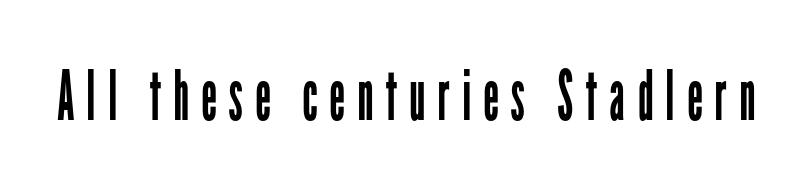
The image shows 70 px regular-weight, condensed sans-serif type, upright; set not underlined; low stroke contrast and a medium x-height.
